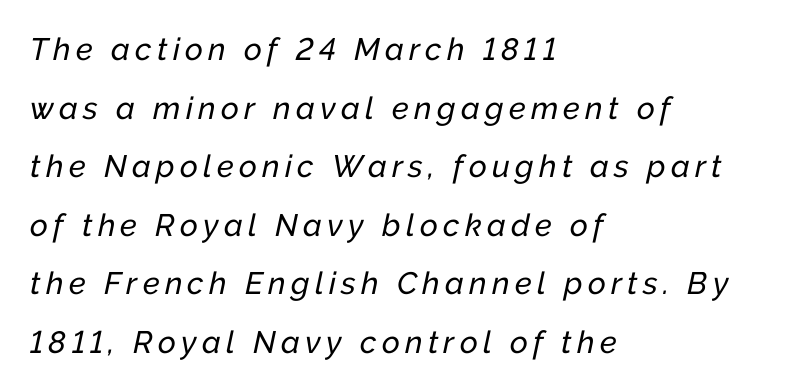
Q: Is the text italic (slanted)? A: Yes, it leans right by about 12 degrees.
Q: Is the text underlined? A: No.
Q: How is the paragraph aligned? A: Left-aligned.
Q: Width (condensed, normal, or wide)? A: Normal.
Q: Stroke contrast? A: Low.
Q: x-height? A: Medium.
Q: Monospaced? A: No.
